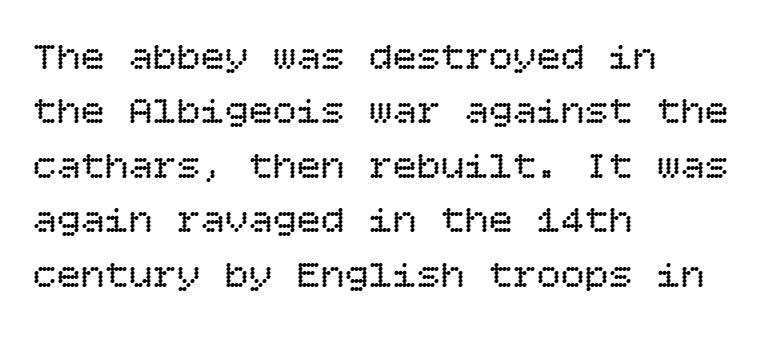
{"italic": "no", "bold": "no", "weight": "regular", "width": "normal", "stroke_contrast": "low", "x_height": "large", "underline": "no", "align": "left", "line_spacing": "normal", "line_spacing_ratio": 1.36, "letter_spacing": "normal", "letter_spacing_em": 0.0, "glyph_px": 40}
